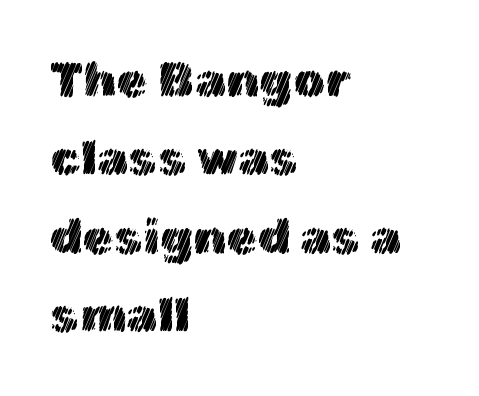
Q: Is the text italic (slanted)? A: No, it is upright.
Q: Is the text underlined? A: No.
Q: How is the paragraph aligned? A: Left-aligned.
Q: Is the spacing between letters normal or unusually wide? A: Normal.
Q: Is the spacing between lines tight, normal or loose? A: Normal.
Q: Width (condensed, normal, or wide)? A: Normal.
Q: x-height? A: Medium.
Q: Monospaced? A: No.
